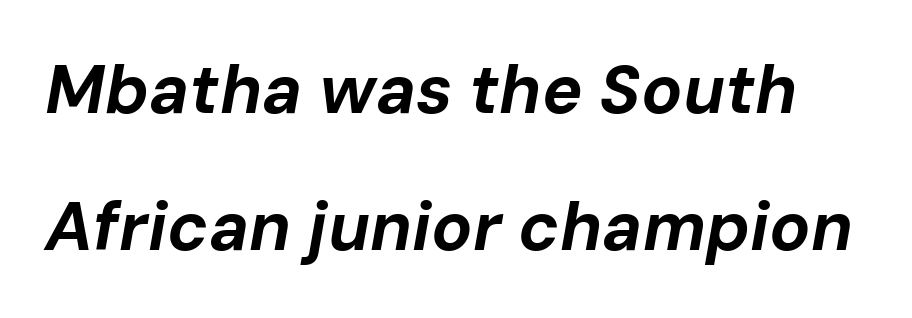
Q: Is the text bold? A: Yes.
Q: Is the text italic (slanted)? A: Yes, it leans right by about 10 degrees.
Q: Is the text underlined? A: No.
Q: Is the spacing between letters normal or unusually wide? A: Normal.
Q: Is the spacing between lines tight, normal or loose? A: Loose.
Q: Width (condensed, normal, or wide)? A: Normal.
Q: Stroke contrast? A: Low.
Q: x-height? A: Medium.
Q: Monospaced? A: No.
